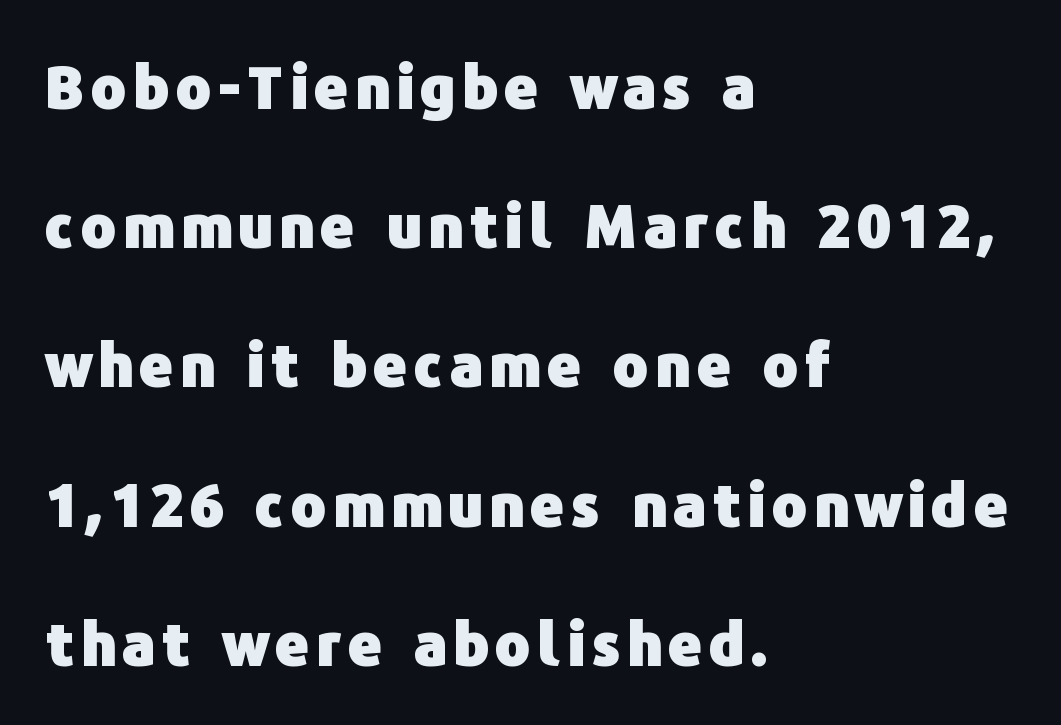
The image shows 59 px heavy sans-serif type, upright; set left-aligned, loose line spacing (2.36x), not underlined; low stroke contrast and a medium x-height.
